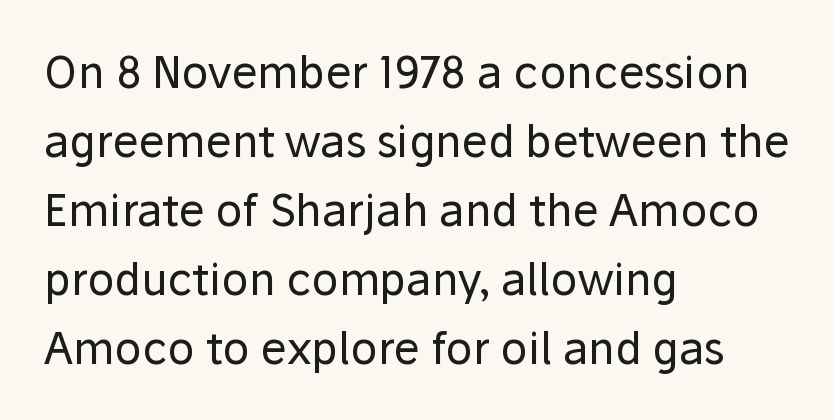
Horizontally, the lines are justified to the leading edge only. Lines of text with bare space underneath. The face looks like a standard text weight, possibly lighter. Note the varied advance widths — an 'i' is clearly narrower than an 'm'.
